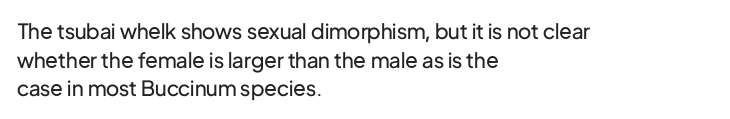
The image shows 21 px text type, upright; set left-aligned, normal line spacing (1.36x), normal letter spacing, not underlined.
